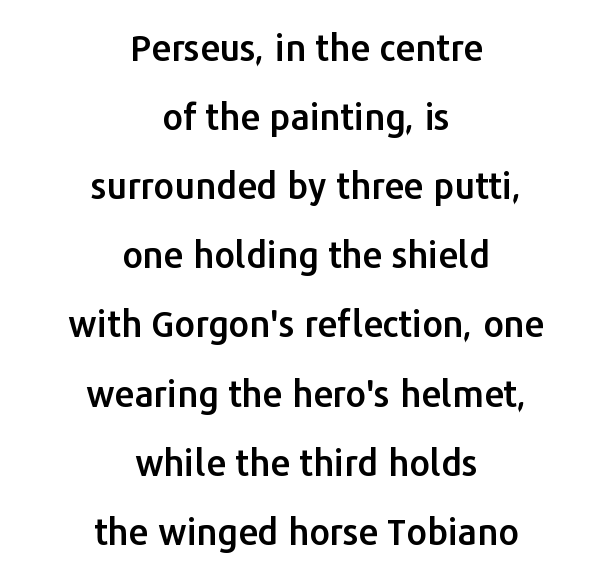
Q: Is the text italic (slanted)? A: No, it is upright.
Q: Is the typeface a serif or a sans-serif typeface? A: Sans-serif.
Q: Is the text underlined? A: No.
Q: How is the paragraph aligned? A: Centered.
Q: Is the spacing between letters normal or unusually wide? A: Normal.
Q: Is the spacing between lines tight, normal or loose? A: Loose.
Q: Width (condensed, normal, or wide)? A: Normal.
Q: Stroke contrast? A: Low.
Q: x-height? A: Medium.
Q: Monospaced? A: No.
